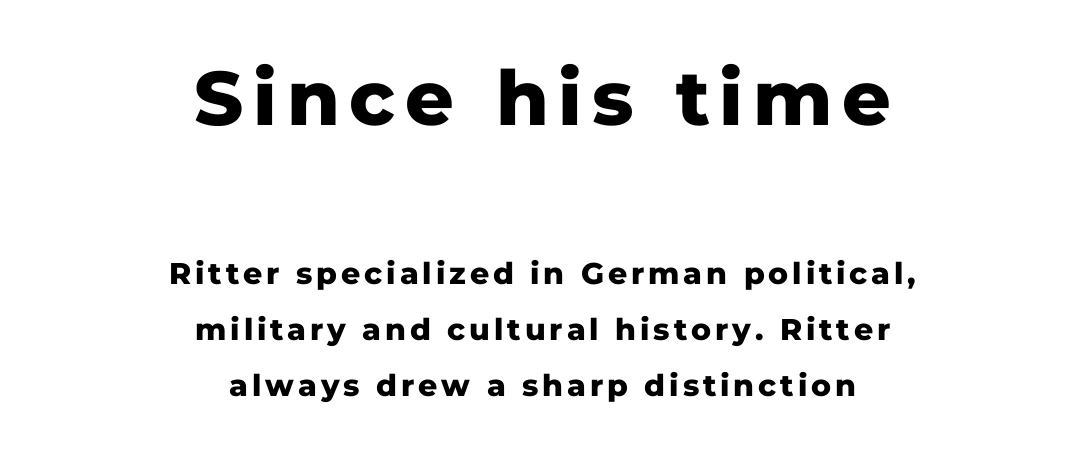
The image shows 76 px heavy sans-serif type, upright; set centered, line spacing 1.87x, not underlined; the first (top) block is 2.53x larger; low stroke contrast and a medium x-height.
